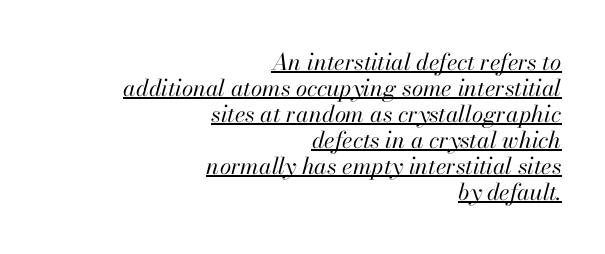
Style check: oblique. The horizontal fit of the characters is conventional and even. Visually the block forms a straight wall on the right and a jagged coastline on the left. Caption: lettering with a line underneath. This reads as an unemphasized weight, regular at the heaviest.
